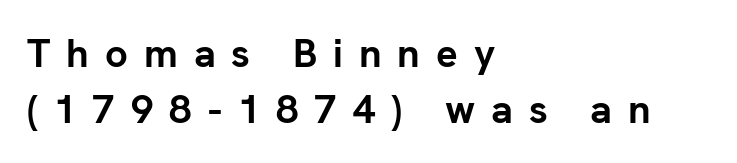
Q: Is the text bold? A: Yes.
Q: Is the text italic (slanted)? A: No, it is upright.
Q: Is the typeface a serif or a sans-serif typeface? A: Sans-serif.
Q: Is the text underlined? A: No.
Q: How is the paragraph aligned? A: Left-aligned.
Q: Is the spacing between letters normal or unusually wide? A: Unusually wide.
Q: Is the spacing between lines tight, normal or loose? A: Normal.
Q: Width (condensed, normal, or wide)? A: Normal.
Q: Stroke contrast? A: Low.
Q: x-height? A: Medium.
Q: Monospaced? A: No.
